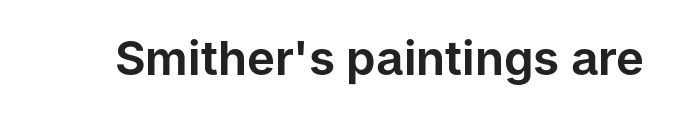
The image shows 47 px sans-serif type, upright; set normal letter spacing, not underlined; low stroke contrast and a medium x-height.
